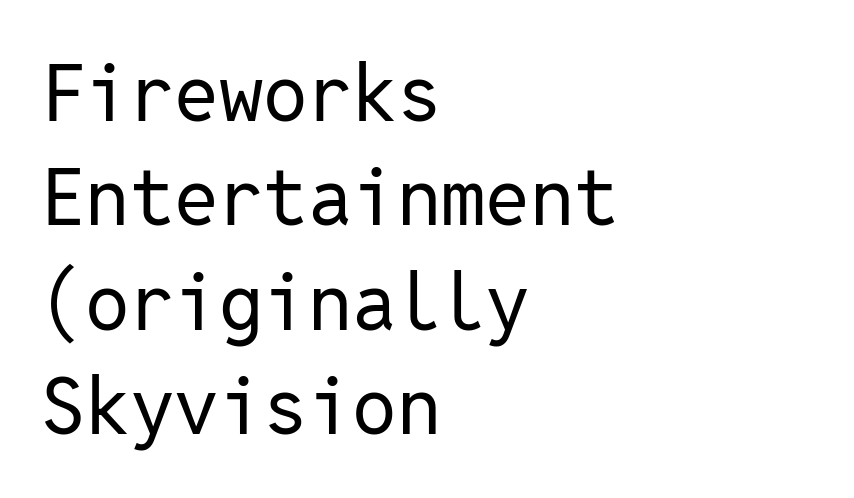
The words here are not underlined. The font family rendered here belongs to the sans-serif group. Think of a typewriter: that constant character pitch is what you see here. These lines stack with their left ends in a neat column. Summary of weight: not heavy and not bold. The leading is moderate, giving the passage an even texture.
